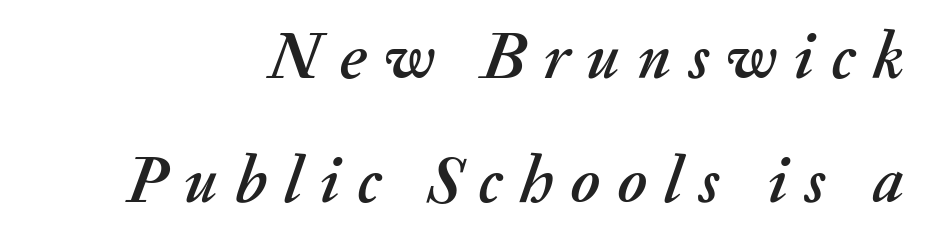
Q: Is the text italic (slanted)? A: Yes, it leans right by about 20 degrees.
Q: Is the text underlined? A: No.
Q: How is the paragraph aligned? A: Right-aligned.
Q: Is the spacing between letters normal or unusually wide? A: Unusually wide.
Q: Width (condensed, normal, or wide)? A: Normal.
Q: Stroke contrast? A: Medium.
Q: x-height? A: Small.
Q: Monospaced? A: No.
